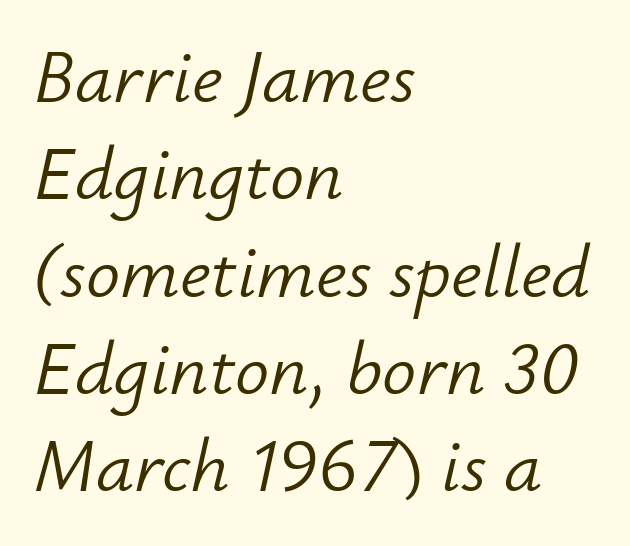
{"italic": "yes", "lean": "right", "slant_degrees": 12, "bold": "no", "weight": "light", "width": "normal", "stroke_contrast": "low", "x_height": "small", "monospaced": "no", "underline": "no", "align": "left", "line_spacing": "normal", "line_spacing_ratio": 1.28, "letter_spacing": "normal", "letter_spacing_em": 0.0, "glyph_px": 76}
